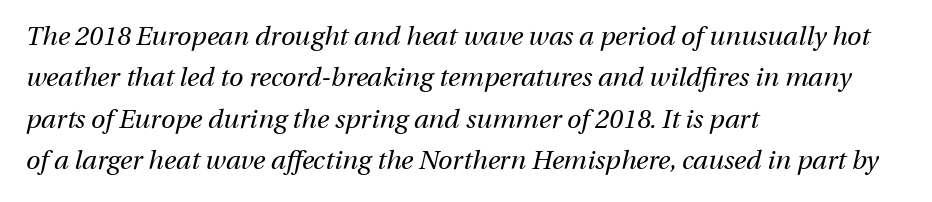
The image shows 26 px text type, italic (leaning right); set left-aligned, normal line spacing (1.59x), normal letter spacing, not underlined.
